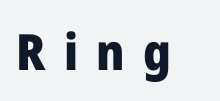
The image shows 50 px heavy sans-serif type, upright; set unusually wide letter spacing (+0.37 em), not underlined; low stroke contrast and a medium x-height.
